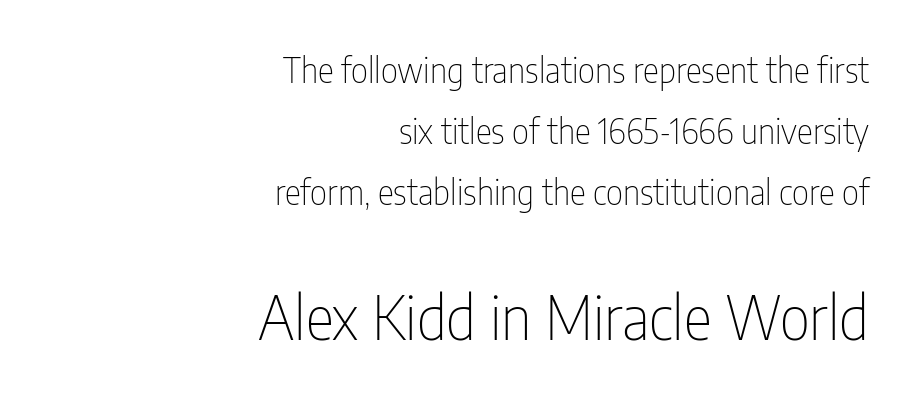
Q: Is the text bold? A: No.
Q: Is the text italic (slanted)? A: No, it is upright.
Q: Is the typeface a serif or a sans-serif typeface? A: Sans-serif.
Q: Is the text underlined? A: No.
Q: How is the paragraph aligned? A: Right-aligned.
Q: Is the spacing between letters normal or unusually wide? A: Normal.
Q: Which block of text is set in a larger size, the first (top) or the second (bottom)? A: The second (bottom) one.
Q: Width (condensed, normal, or wide)? A: Condensed.
Q: Stroke contrast? A: Low.
Q: x-height? A: Medium.
Q: Monospaced? A: No.
